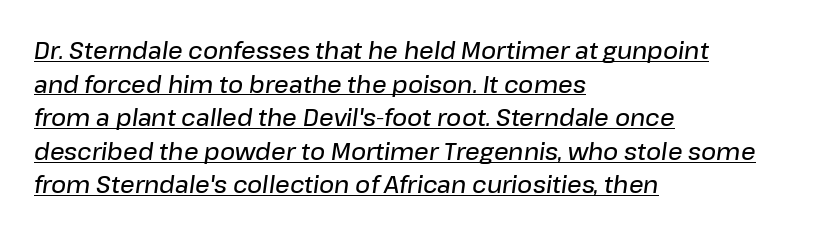
Q: Is the text bold? A: Semi-bold.
Q: Is the text italic (slanted)? A: Yes, it leans right by about 8 degrees.
Q: Is the text underlined? A: Yes.
Q: How is the paragraph aligned? A: Left-aligned.
Q: Is the spacing between letters normal or unusually wide? A: Normal.
Q: Is the spacing between lines tight, normal or loose? A: Normal.
